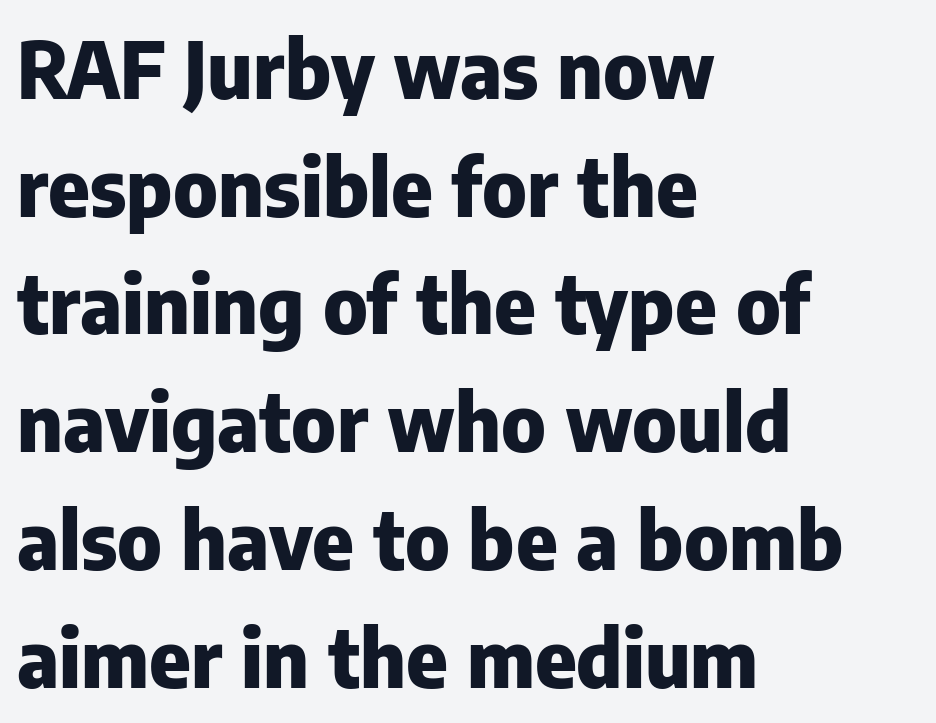
Q: Is the text bold? A: Yes.
Q: Is the text italic (slanted)? A: No, it is upright.
Q: Is the typeface a serif or a sans-serif typeface? A: Sans-serif.
Q: Is the text underlined? A: No.
Q: How is the paragraph aligned? A: Left-aligned.
Q: Is the spacing between letters normal or unusually wide? A: Normal.
Q: Is the spacing between lines tight, normal or loose? A: Normal.
Q: Width (condensed, normal, or wide)? A: Normal.
Q: Stroke contrast? A: Low.
Q: x-height? A: Medium.
Q: Monospaced? A: No.
